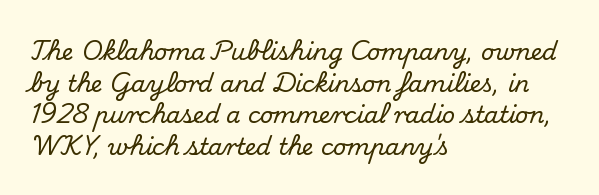
Q: Is the text italic (slanted)? A: Yes.
Q: Is the text underlined? A: No.
Q: How is the paragraph aligned? A: Left-aligned.
Q: Is the spacing between letters normal or unusually wide? A: Normal.
Q: Is the spacing between lines tight, normal or loose? A: Normal.
